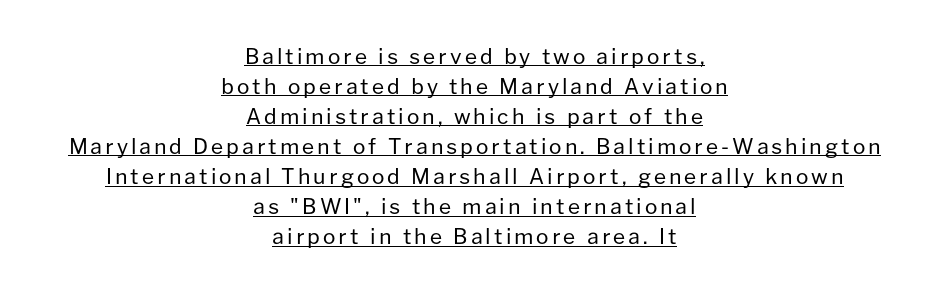
{"italic": "no", "bold": "no", "underline": "yes", "align": "center", "line_spacing": "normal", "line_spacing_ratio": 1.43, "glyph_px": 21}
